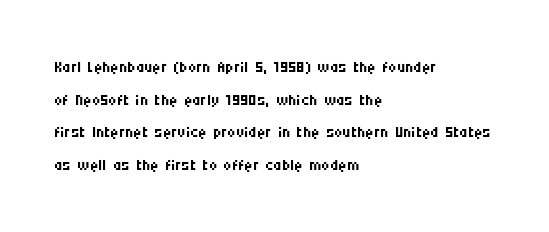
{"italic": "no", "bold": "no", "underline": "no", "align": "left", "line_spacing": "normal", "line_spacing_ratio": 1.42, "letter_spacing": "normal", "letter_spacing_em": 0.0, "glyph_px": 23}
